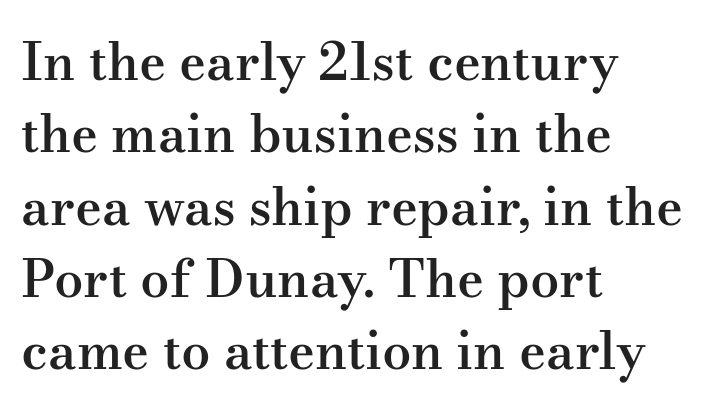
The characters display serif detailing at their extremities. Words appear dense and cohesive because spacing is normal. The line-height multiplier appears to be the usual default. Casual observation: everything's shoved over to the left. In terms of posture, this sample is upright. Unmarked baselines from the first word to the last.
